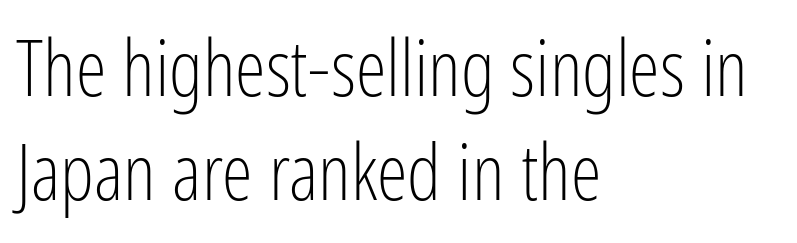
Q: Is the text bold? A: No.
Q: Is the text italic (slanted)? A: No, it is upright.
Q: Is the typeface a serif or a sans-serif typeface? A: Sans-serif.
Q: Is the text underlined? A: No.
Q: How is the paragraph aligned? A: Left-aligned.
Q: Is the spacing between letters normal or unusually wide? A: Normal.
Q: Is the spacing between lines tight, normal or loose? A: Normal.
Q: Width (condensed, normal, or wide)? A: Condensed.
Q: Stroke contrast? A: Low.
Q: x-height? A: Medium.
Q: Monospaced? A: No.
